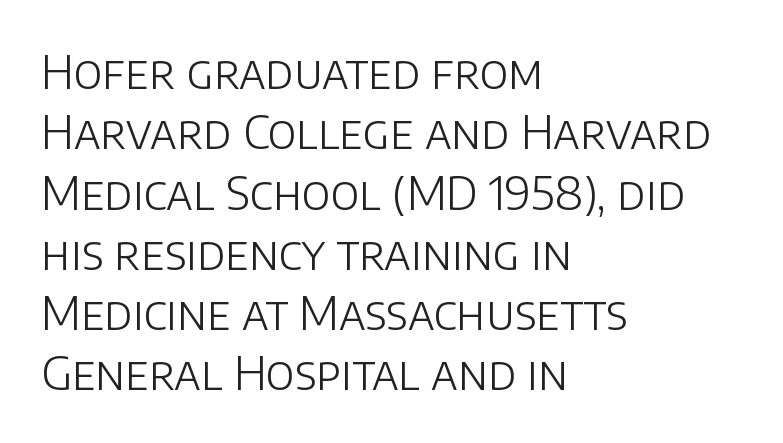
{"serif": "no", "italic": "no", "bold": "no", "weight": "light", "width": "normal", "stroke_contrast": "low", "x_height": "large", "monospaced": "no", "underline": "no", "align": "left", "line_spacing": "normal", "line_spacing_ratio": 1.31, "letter_spacing": "normal", "letter_spacing_em": 0.0, "glyph_px": 46}
